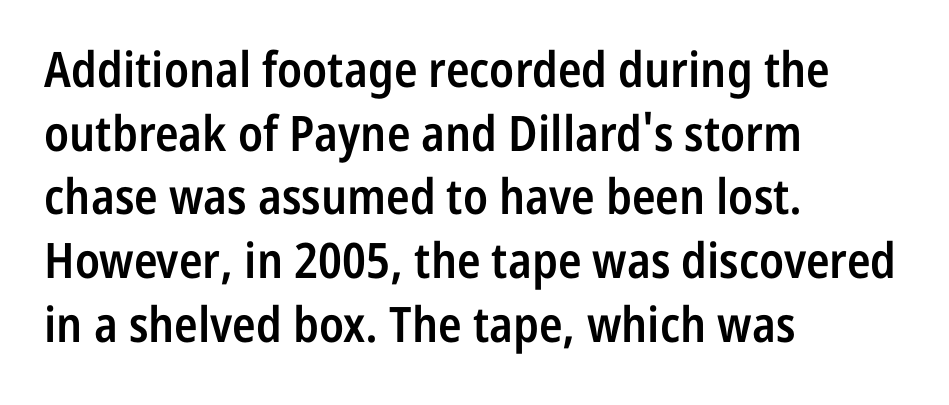
Tracking here is standard; glyphs follow each other at the usual distance. The area under the type is left untouched. The rendering shows plain stroke endings on the letterforms — a sans-serif design. Italic: no, the glyphs are upright roman. The text block is weighted toward the left margin, trailing off unevenly rightward. How heavy is the stroke? Medium-heavy — a semibold, shy of bold.
